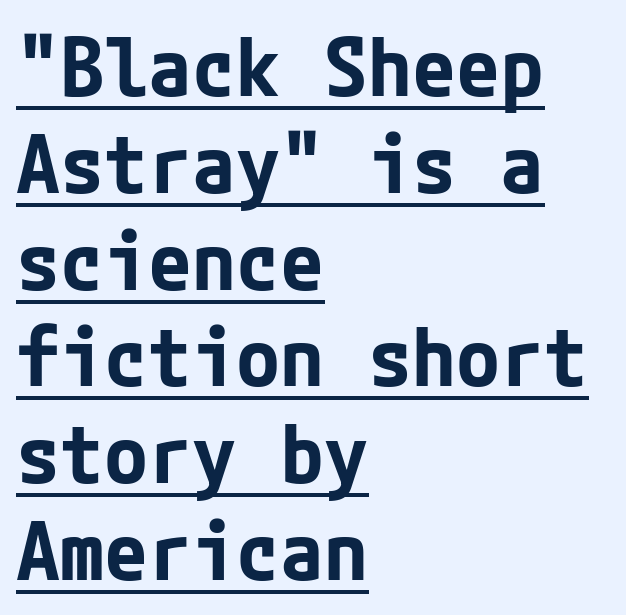
The image shows 80 px bold sans-serif type, upright; set left-aligned, line spacing 1.21x, normal letter spacing, underlined; low stroke contrast and a medium x-height.
